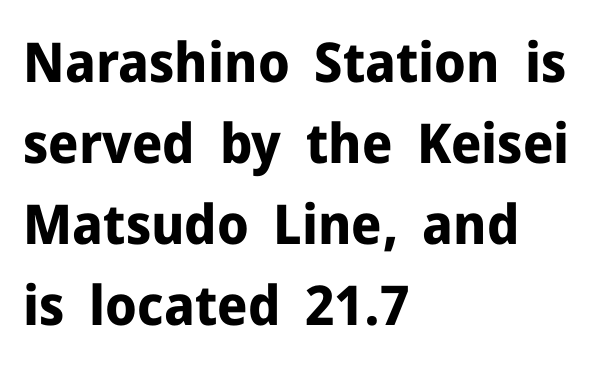
Quick note: not italic, upright. The lines in this sample share a left origin and differ only in where they stop. This sample uses a sans-serif face. This sample has the flowing, uneven cadence of proportional lettering.
